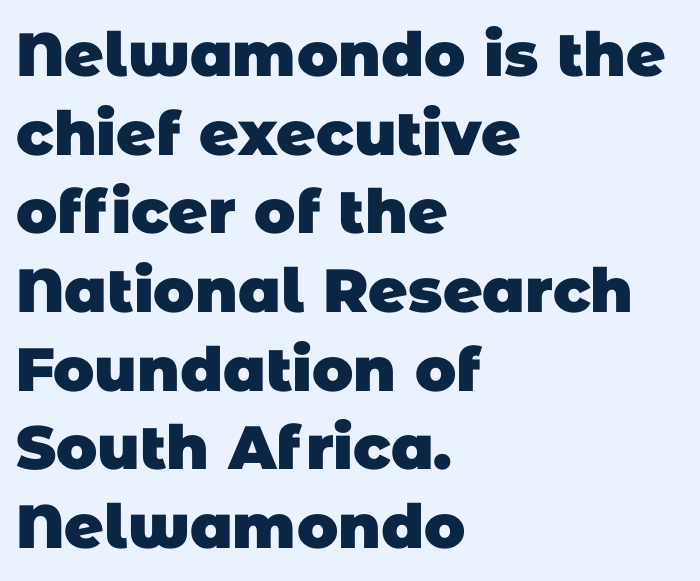
The image shows 61 px heavy sans-serif type; set left-aligned, normal line spacing (1.29x), normal letter spacing, not underlined; low stroke contrast and a large x-height.
